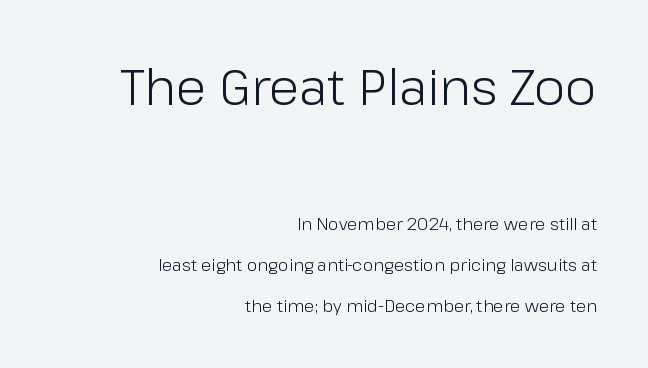
Q: Is the text bold? A: No.
Q: Is the text italic (slanted)? A: No, it is upright.
Q: Is the typeface a serif or a sans-serif typeface? A: Sans-serif.
Q: Is the text underlined? A: No.
Q: How is the paragraph aligned? A: Right-aligned.
Q: Is the spacing between letters normal or unusually wide? A: Normal.
Q: Is the spacing between lines tight, normal or loose? A: Loose.
Q: Which block of text is set in a larger size, the first (top) or the second (bottom)? A: The first (top) one.
Q: Width (condensed, normal, or wide)? A: Normal.
Q: Stroke contrast? A: Low.
Q: x-height? A: Medium.
Q: Monospaced? A: No.
